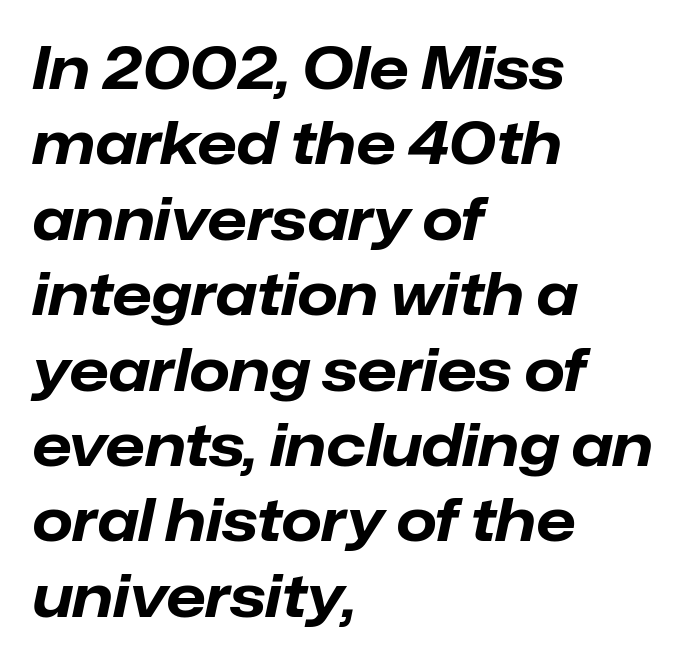
Q: Is the text bold? A: Yes.
Q: Is the text italic (slanted)? A: Yes, it leans right by about 12 degrees.
Q: Is the text underlined? A: No.
Q: How is the paragraph aligned? A: Left-aligned.
Q: Is the spacing between letters normal or unusually wide? A: Normal.
Q: Is the spacing between lines tight, normal or loose? A: Normal.
Q: Width (condensed, normal, or wide)? A: Normal.
Q: Stroke contrast? A: Low.
Q: x-height? A: Medium.
Q: Monospaced? A: No.
